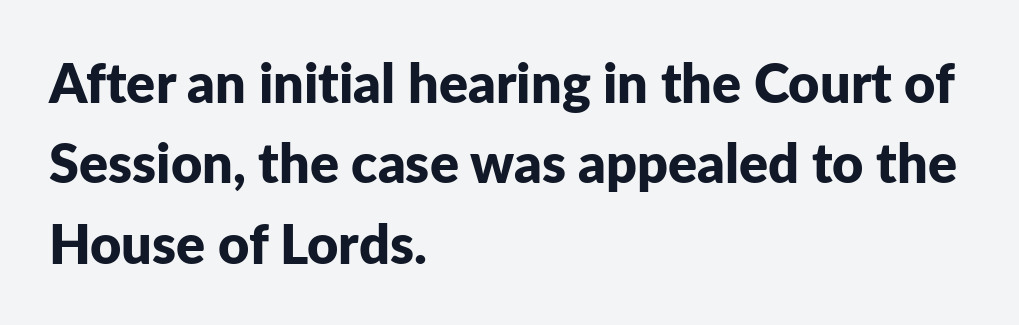
When letters stand straight like this, we call the style roman or upright. Classification — sans serif. The leading is moderate, giving the passage an even texture. Weight: bold.
